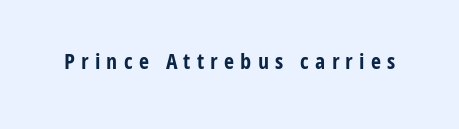
The image shows 22 px bold type, upright; set unusually wide letter spacing (+0.28 em), not underlined.
